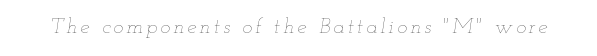
{"italic": "yes", "lean": "right", "slant_degrees": 12, "bold": "no", "underline": "no", "glyph_px": 21}
